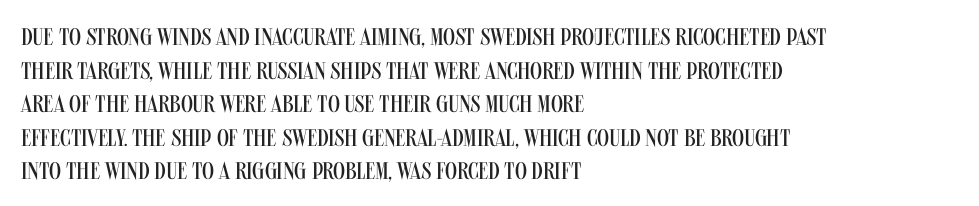
Does the copy run flush right? No — it runs flush left. Does extra space separate the letters? No, they use regular spacing. The letters look calm and open, with moderate or lighter stems. Beneath every word, the page is bare. Normally led — the rows are evenly, conventionally spaced.
